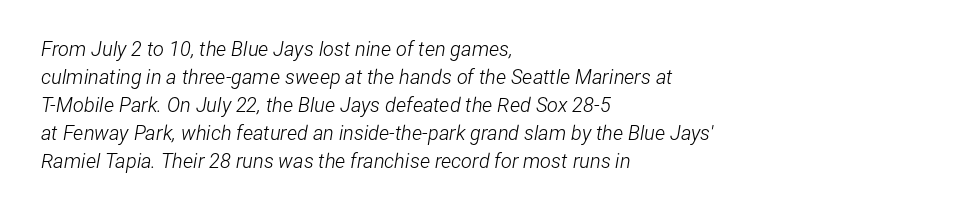
Each line starts at the same left margin while the right side varies. Heft: none added — not bold. Default kerning and tracking; the words read as compact shapes. Honestly, the row spacing looks completely unremarkable. Glance below the letters and you will spot only blank space.
